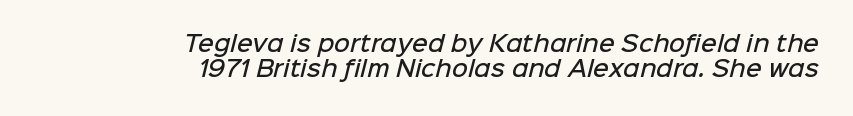
{"bold": "semi", "underline": "no", "align": "right", "line_spacing": "tight", "line_spacing_ratio": 1.12, "letter_spacing": "normal", "letter_spacing_em": 0.0, "glyph_px": 22}
